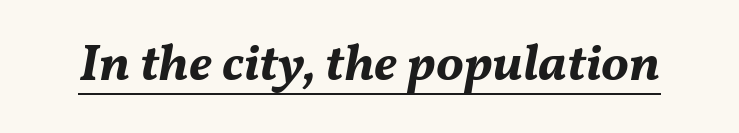
{"italic": "yes", "lean": "right", "slant_degrees": 11, "bold": "yes", "weight": "bold", "width": "normal", "stroke_contrast": "medium", "x_height": "medium", "monospaced": "no", "underline": "yes", "letter_spacing": "normal", "letter_spacing_em": 0.0, "glyph_px": 52}
